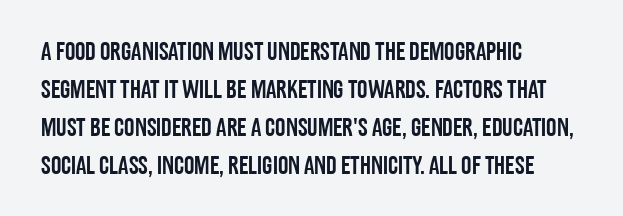
Q: Is the text italic (slanted)? A: No, it is upright.
Q: Is the text underlined? A: No.
Q: How is the paragraph aligned? A: Left-aligned.
Q: Is the spacing between letters normal or unusually wide? A: Normal.
Q: Is the spacing between lines tight, normal or loose? A: Normal.
